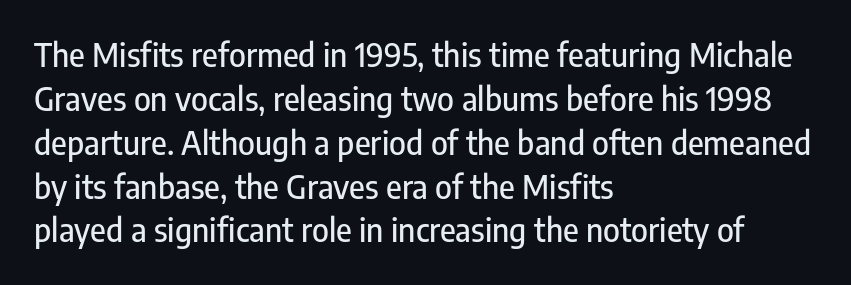
{"serif": "no", "italic": "no", "width": "condensed", "stroke_contrast": "low", "x_height": "medium", "monospaced": "no", "underline": "no", "align": "left", "line_spacing": "normal", "line_spacing_ratio": 1.37, "letter_spacing": "normal", "letter_spacing_em": 0.0, "glyph_px": 32}
